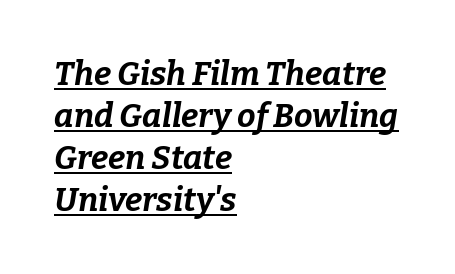
Q: Is the text bold? A: Yes.
Q: Is the text italic (slanted)? A: Yes, it leans right by about 9 degrees.
Q: Is the text underlined? A: Yes.
Q: How is the paragraph aligned? A: Left-aligned.
Q: Is the spacing between letters normal or unusually wide? A: Normal.
Q: Is the spacing between lines tight, normal or loose? A: Normal.
Q: Width (condensed, normal, or wide)? A: Normal.
Q: Stroke contrast? A: Low.
Q: x-height? A: Medium.
Q: Monospaced? A: No.
